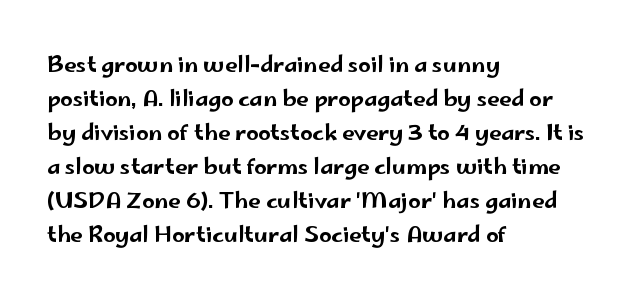
Students, observe: this is what conventionally led text looks like. This sample uses an upright cut, with every glyph sitting square on the baseline. A clean baseline with only descenders dipping below it. Each word holds together tightly as a unit, with standard inter-letter gaps.
